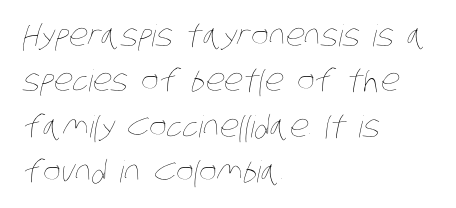
Q: Is the text bold? A: No.
Q: Is the text underlined? A: No.
Q: How is the paragraph aligned? A: Left-aligned.
Q: Is the spacing between letters normal or unusually wide? A: Normal.
Q: Is the spacing between lines tight, normal or loose? A: Normal.
Q: Width (condensed, normal, or wide)? A: Condensed.
Q: Stroke contrast? A: Low.
Q: x-height? A: Large.
Q: Monospaced? A: No.
